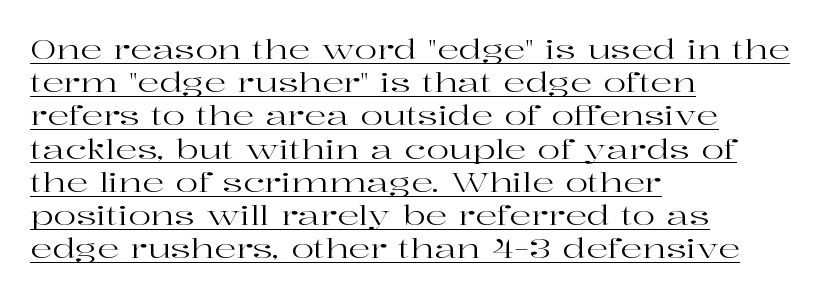
The typeface has the unassuming heft of standard copy or less. Leftover space on each line is placed entirely after the last word. Posture: straight, roman, zero tilt. Tracking here is standard; glyphs follow each other at the usual distance.
